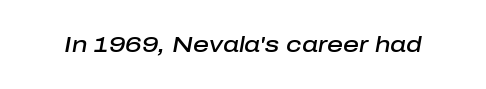
Emphasis-style slanted type is in use. How are the letters spaced? Ordinarily, with no added tracking. The words here are not underlined. This is the in-between weight designers call semibold or demi.
